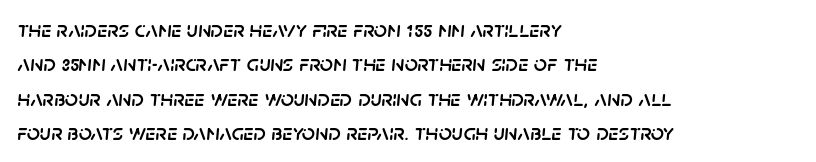
This sample uses plain, unmodified letter spacing. Compared with a centered layout, this one pins lines to the left instead. Any mark beneath the type? The region is blank. Posture: slanted. Line spacing here is normal.
